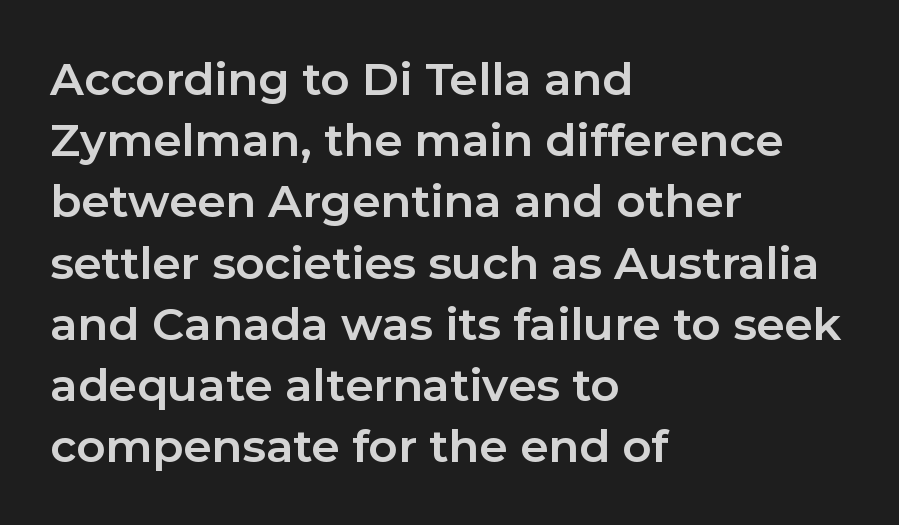
The image shows 45 px bold sans-serif type, upright; set left-aligned, normal line spacing (1.36x), normal letter spacing, not underlined; low stroke contrast and a medium x-height.
